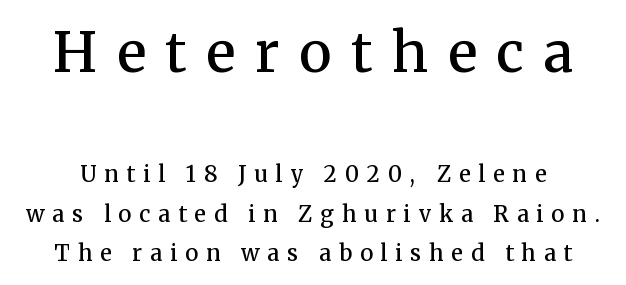
Students, note that the glyphs here are deliberately spaced far apart. You can tell from the footed stems that serif type was used. Plain, unruled lines of type. The passage shown is typed in a proportional face where columns would drift. Semibold letterforms, between regular and bold. Posture: upright roman.
